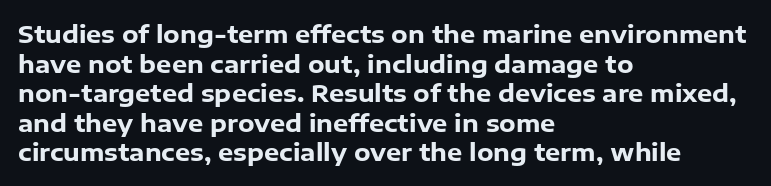
Nobody drew a line under any word here. The lettering stays uniformly vertical, giving the passage a roman look. Each word holds together tightly as a unit, with standard inter-letter gaps. A student would call this left alignment; a typographer would say flush left, rag right. Typographic density is high because the face is bold.
